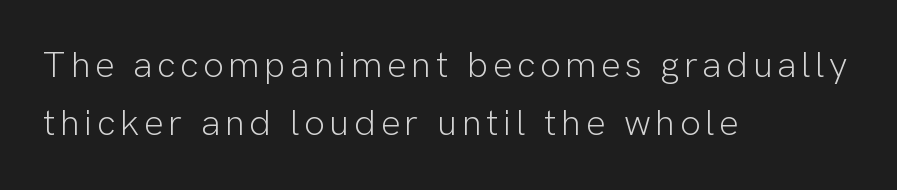
{"serif": "no", "italic": "no", "bold": "no", "weight": "light", "width": "normal", "stroke_contrast": "low", "x_height": "medium", "monospaced": "no", "underline": "no", "align": "left", "line_spacing": "normal", "line_spacing_ratio": 1.56, "glyph_px": 37}
